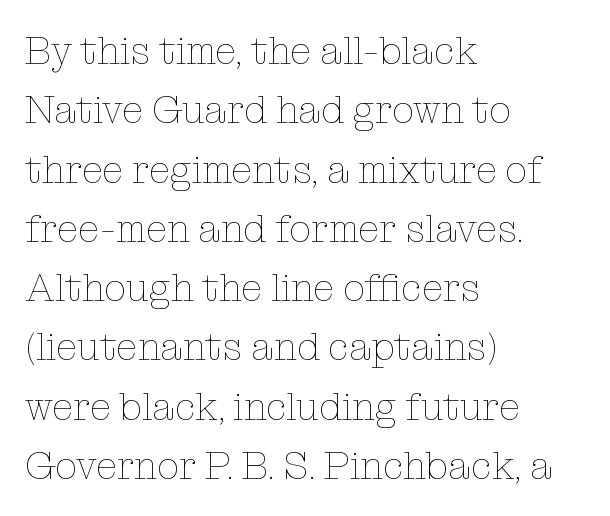
Italic: no, the glyphs are upright roman. Leading matches the norm, producing a regular column. Default kerning and tracking; the words read as compact shapes. Proportional: the letters do not fall into vertical columns. Beneath every word, the page is bare. One-word summary of the alignment: left.
